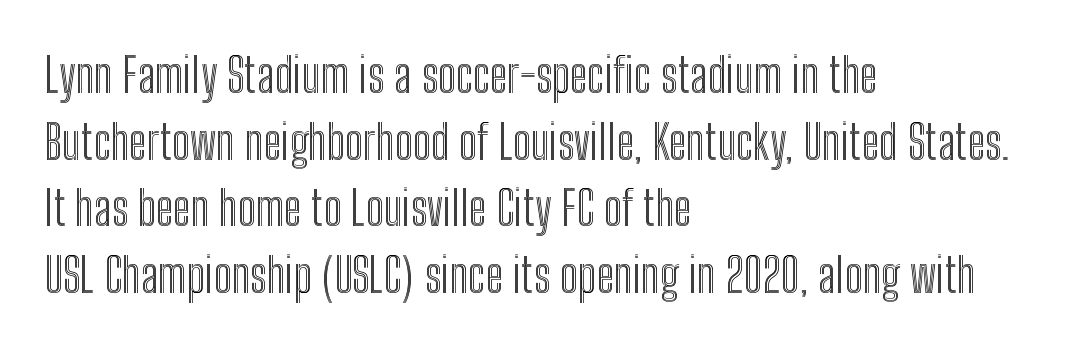
Q: Is the text italic (slanted)? A: No, it is upright.
Q: Is the text underlined? A: No.
Q: How is the paragraph aligned? A: Left-aligned.
Q: Is the spacing between letters normal or unusually wide? A: Normal.
Q: Is the spacing between lines tight, normal or loose? A: Normal.
Q: Width (condensed, normal, or wide)? A: Condensed.
Q: x-height? A: Medium.
Q: Monospaced? A: No.
